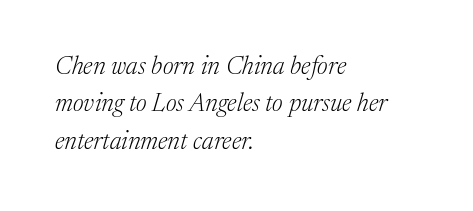
The image shows 25 px text type, italic (leaning right); set left-aligned, normal line spacing (1.5x), normal letter spacing, not underlined.
